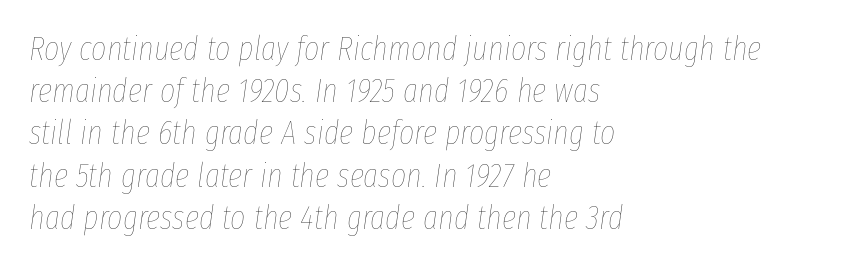
The image shows 33 px thin, condensed type, italic (leaning right); set left-aligned, normal line spacing (1.28x), normal letter spacing, not underlined; low stroke contrast and a medium x-height.
